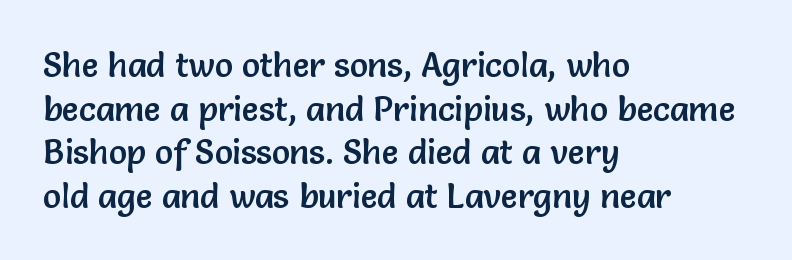
Underlining? Definitely not there. Each letter's strokes conclude bluntly, with no projecting serifs. The letters advance in unequal steps, a hallmark of proportional type. A typesetter would call this leading conventional body-copy spacing.
